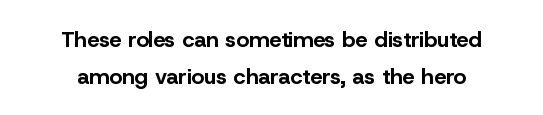
Does extra space separate the letters? No, they use regular spacing. Line spacing here is normal. The font is running at its bold setting. Every row of glyphs is offset so its center matches the block's center.
